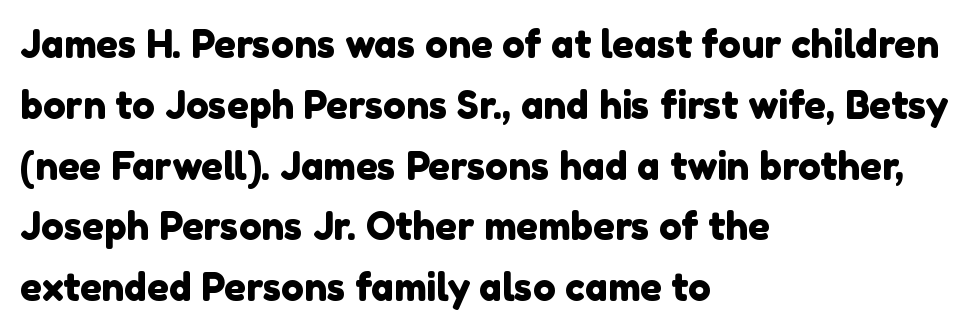
{"serif": "no", "width": "normal", "x_height": "medium", "monospaced": "no", "underline": "no", "align": "left", "line_spacing": "normal", "line_spacing_ratio": 1.6, "letter_spacing": "normal", "letter_spacing_em": 0.0, "glyph_px": 38}
